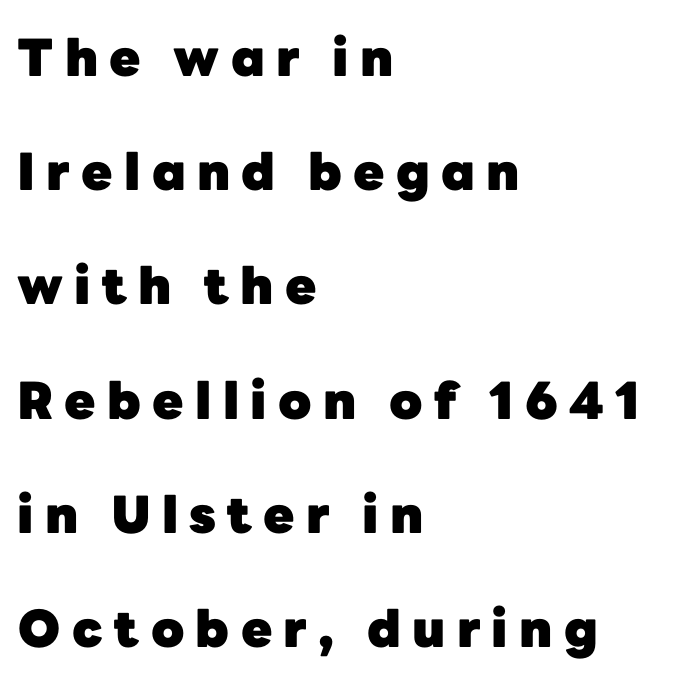
{"serif": "no", "italic": "no", "bold": "yes", "weight": "heavy", "width": "normal", "stroke_contrast": "low", "x_height": "medium", "monospaced": "no", "underline": "no", "align": "left", "line_spacing": "loose", "line_spacing_ratio": 2.24, "letter_spacing": "wide", "letter_spacing_em": 0.22, "glyph_px": 51}
